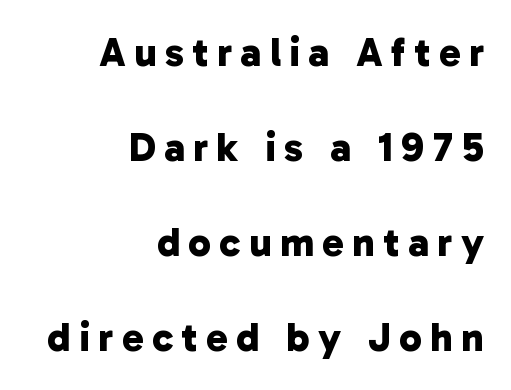
The passage shown is not underscored anywhere. A typesetter would call this proportional, since set widths differ per character. Honestly, the letter spacing is so wide it's the main thing you notice. Quick note: interline space is abundant. Emphasis by weight is at full strength: bold. What kind of face is this? One without serifs — a sans.
